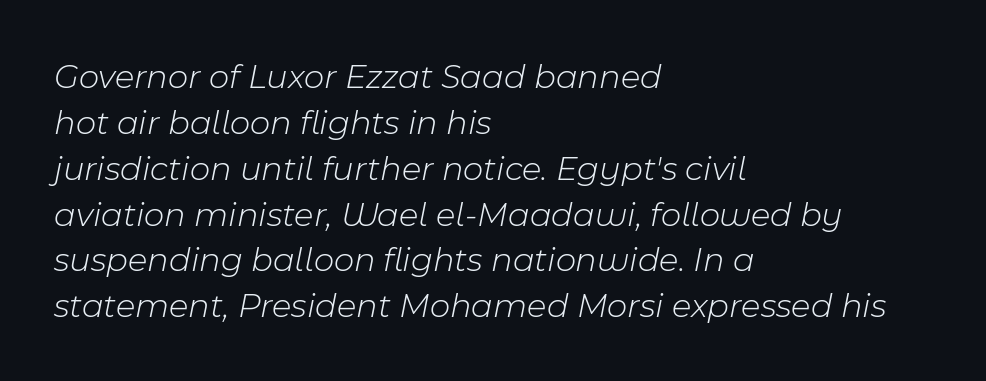
The image shows 35 px light type, italic (leaning right); set left-aligned, normal line spacing (1.31x), normal letter spacing, not underlined; low stroke contrast and a medium x-height.
